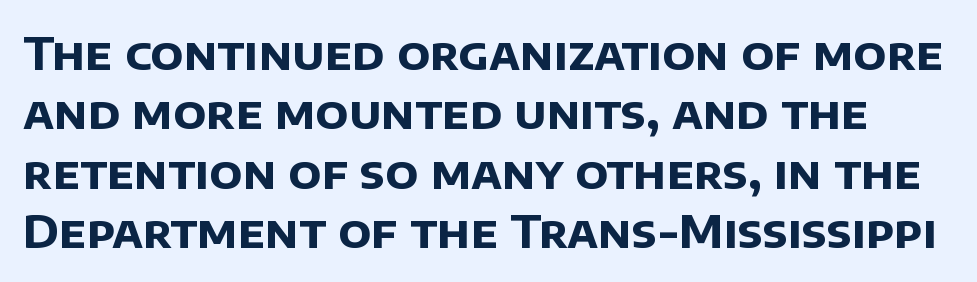
Summary of vertical rhythm: regular, with standard interline spacing. A sans-serif font was chosen for this passage. Varying glyph widths throughout — classic text-font behaviour. Bold? Absolutely — the strokes are thick and heavy. Just letters on the line, the space beneath them empty. Look at the tracking — it's just the regular setting, nothing added.
